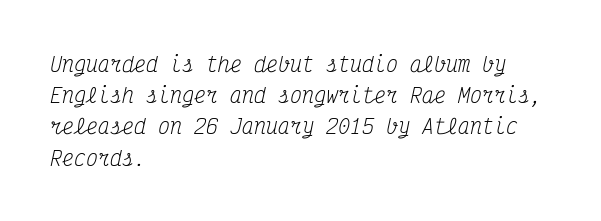
The font is comparable to plain body text, perhaps lighter. There is no visible air inserted between adjacent glyphs. These lines stack with their left ends in a neat column. Tall strokes in this sample are angled rather than plumb.
